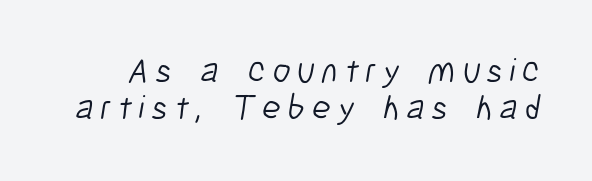
Q: Is the text bold? A: No.
Q: Is the typeface a serif or a sans-serif typeface? A: Sans-serif.
Q: Is the text underlined? A: No.
Q: Is the spacing between lines tight, normal or loose? A: Tight.
Q: Width (condensed, normal, or wide)? A: Condensed.
Q: Stroke contrast? A: Low.
Q: x-height? A: Medium.
Q: Monospaced? A: No.
